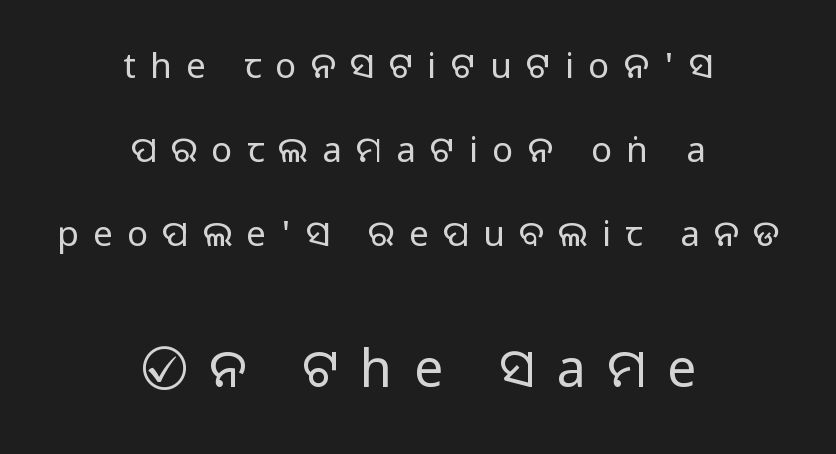
The image shows 52 px sans-serif type, upright; set centered, loose line spacing (2.4x), unusually wide letter spacing (+0.41 em), not underlined; the second (bottom) block is 1.49x larger; medium stroke contrast.
